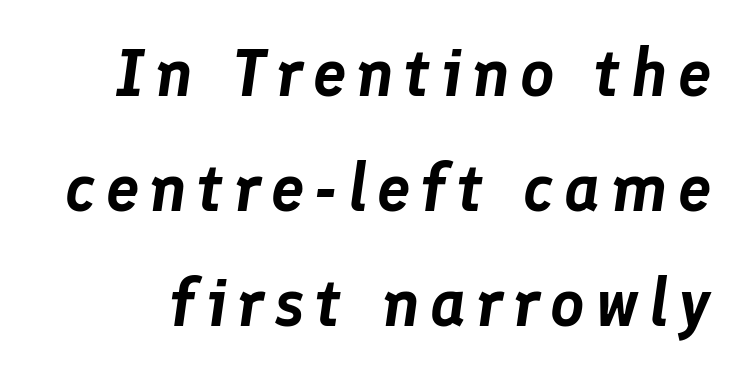
{"italic": "yes", "lean": "right", "slant_degrees": 8, "width": "normal", "stroke_contrast": "low", "x_height": "medium", "monospaced": "no", "underline": "no", "line_spacing_ratio": 1.72, "glyph_px": 67}
